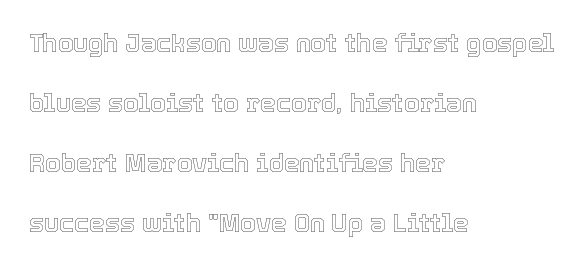
{"italic": "no", "underline": "no", "align": "left", "line_spacing": "loose", "line_spacing_ratio": 2.4, "letter_spacing": "normal", "letter_spacing_em": 0.0, "glyph_px": 25}
